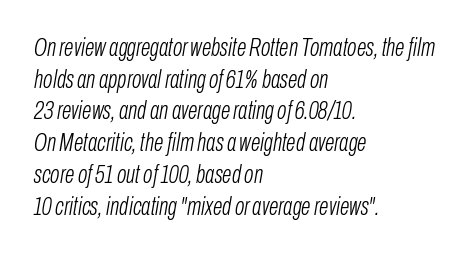
{"italic": "yes", "lean": "right", "slant_degrees": 10, "bold": "no", "underline": "no", "align": "left", "line_spacing": "normal", "line_spacing_ratio": 1.27, "letter_spacing": "normal", "letter_spacing_em": 0.0, "glyph_px": 25}
